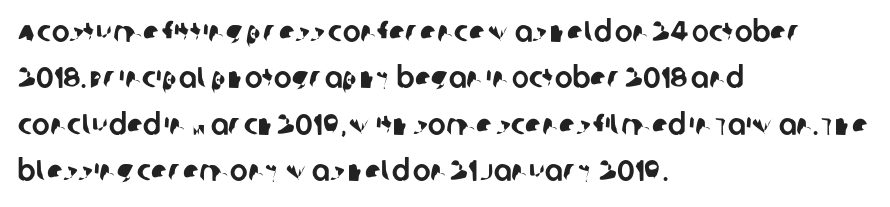
Q: Is the typeface a serif or a sans-serif typeface? A: Sans-serif.
Q: Is the text underlined? A: No.
Q: How is the paragraph aligned? A: Left-aligned.
Q: Is the spacing between letters normal or unusually wide? A: Normal.
Q: Is the spacing between lines tight, normal or loose? A: Normal.
Q: Width (condensed, normal, or wide)? A: Normal.
Q: Stroke contrast? A: Low.
Q: x-height? A: Large.
Q: Monospaced? A: No.
